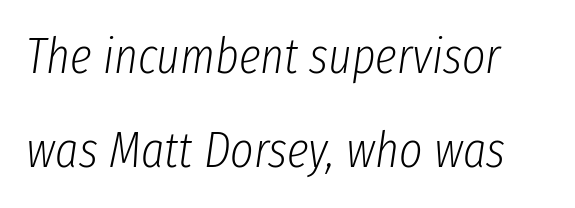
{"italic": "yes", "lean": "right", "slant_degrees": 8, "bold": "no", "weight": "light", "width": "condensed", "stroke_contrast": "low", "x_height": "medium", "monospaced": "no", "underline": "no", "line_spacing_ratio": 1.89, "letter_spacing": "normal", "letter_spacing_em": 0.0, "glyph_px": 50}
